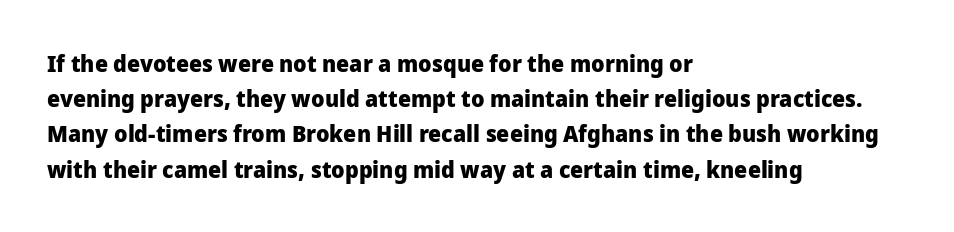
{"italic": "no", "bold": "yes", "underline": "no", "align": "left", "line_spacing": "normal", "line_spacing_ratio": 1.53, "letter_spacing": "normal", "letter_spacing_em": 0.0, "glyph_px": 23}
